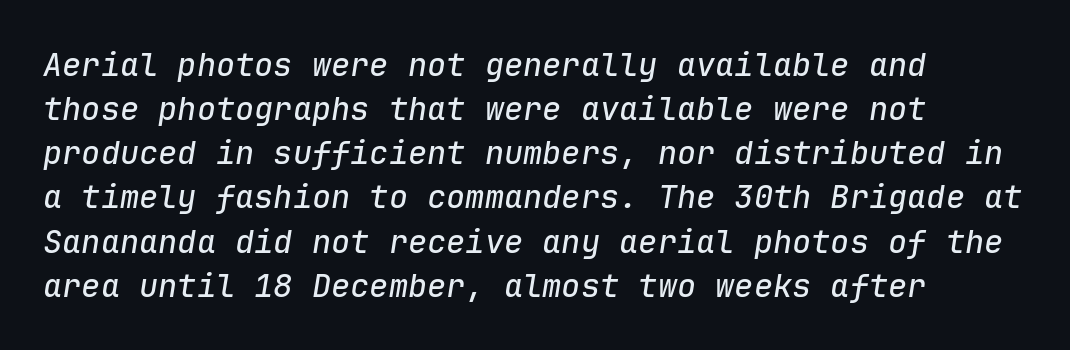
The image shows 32 px text type, italic (leaning right), monospaced; set left-aligned, normal line spacing (1.38x), normal letter spacing, not underlined; low stroke contrast and a medium x-height.
